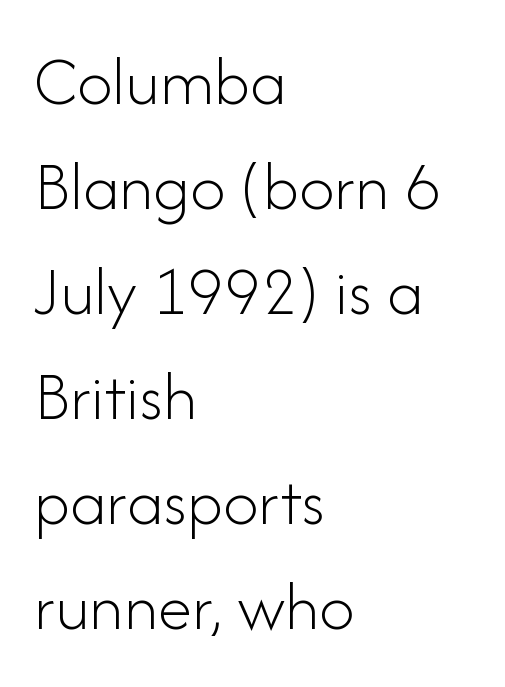
{"serif": "no", "italic": "no", "bold": "no", "weight": "light", "width": "normal", "stroke_contrast": "low", "x_height": "small", "monospaced": "no", "underline": "no", "align": "left", "line_spacing": "normal", "line_spacing_ratio": 1.5, "letter_spacing": "normal", "letter_spacing_em": 0.0, "glyph_px": 70}
